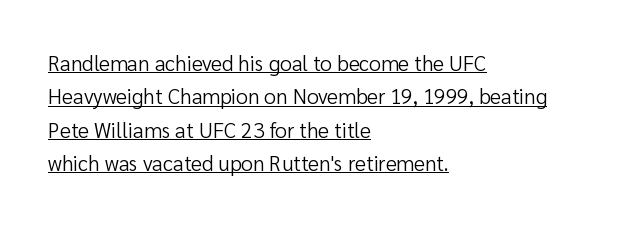
Notice how the stems are strictly vertical — no italics here. Does the leading feel generous? No, just average. How are the letters spaced? Ordinarily, with no added tracking. Is the block centered? No — it sits flush against the left margin.
